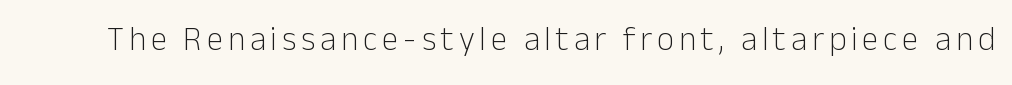
Spacing verdict: proportional, widths tailored to each character. I'd call this a sans setting — the letters go barefoot. Nope, not italic — everything's standing straight. The words here are not underlined. Stems and bowls with no extra thickness — not bold.
